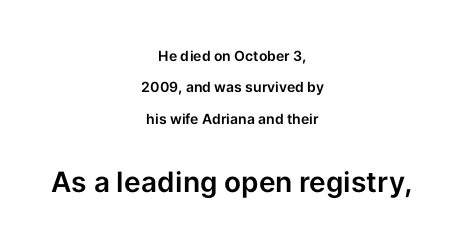
{"serif": "no", "italic": "no", "width": "normal", "stroke_contrast": "low", "x_height": "medium", "monospaced": "no", "underline": "no", "align": "center", "line_spacing": "loose", "line_spacing_ratio": 2.25, "letter_spacing": "normal", "letter_spacing_em": 0.0, "larger_block": "second", "size_ratio": 2.0, "glyph_px": 28}
